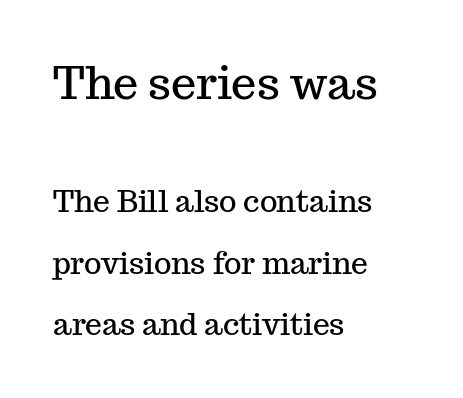
{"serif": "yes", "italic": "no", "width": "normal", "stroke_contrast": "medium", "x_height": "medium", "monospaced": "no", "underline": "no", "align": "left", "line_spacing": "loose", "line_spacing_ratio": 2.05, "letter_spacing": "normal", "letter_spacing_em": 0.0, "larger_block": "first", "size_ratio": 1.5, "glyph_px": 45}
